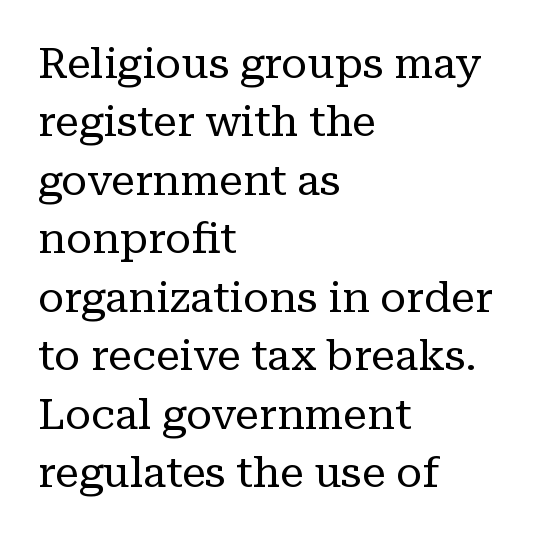
{"serif": "yes", "italic": "no", "bold": "no", "weight": "regular", "width": "normal", "stroke_contrast": "low", "x_height": "medium", "monospaced": "no", "underline": "no", "align": "left", "line_spacing": "normal", "line_spacing_ratio": 1.36, "letter_spacing": "normal", "letter_spacing_em": 0.0, "glyph_px": 43}
